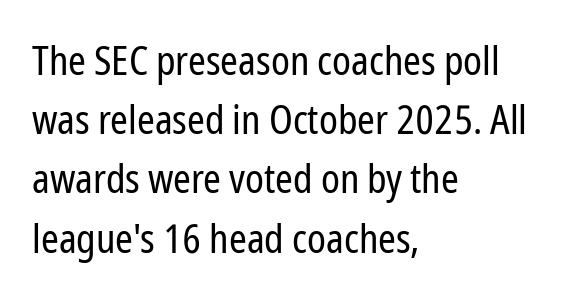
{"serif": "no", "italic": "no", "bold": "no", "weight": "regular", "width": "condensed", "stroke_contrast": "low", "x_height": "medium", "monospaced": "no", "underline": "no", "align": "left", "line_spacing": "normal", "line_spacing_ratio": 1.48, "letter_spacing": "normal", "letter_spacing_em": 0.0, "glyph_px": 40}
